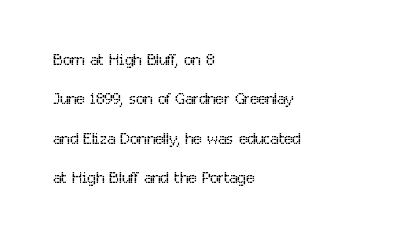
The horizontal fit of the characters is conventional and even. Horizontal alignment here is leftward, the default for most running prose. Descenders are the only things crossing below the line. The characters are drawn with everyday or finer stroke widths.
